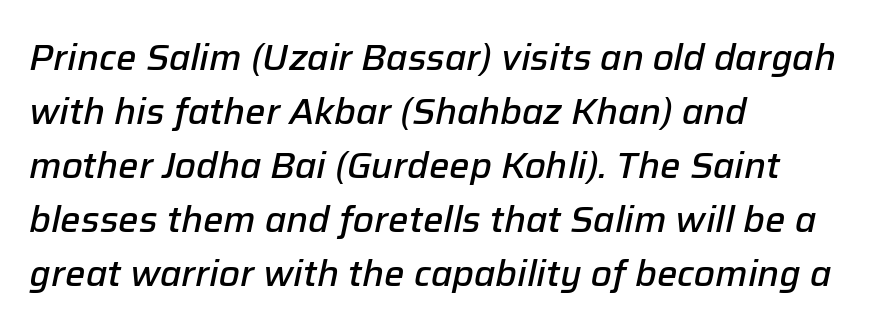
Each letter keeps its own natural width here, so spacing adapts to shape. The passage shown leans; its letterforms are oblique. Teacher's note: observe the even left margin — that is flush-left alignment. Leading: standard. The foot of each line stays bare and open. The font is running at a semibold setting, under full bold.
